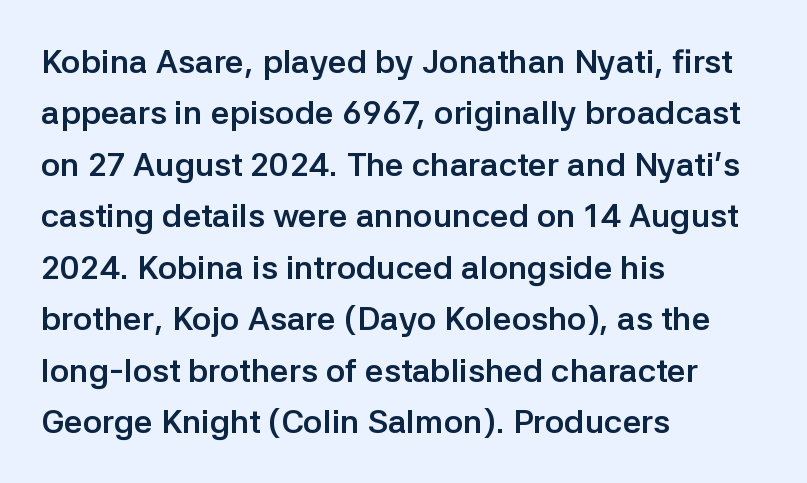
{"serif": "no", "italic": "no", "bold": "yes", "weight": "semibold", "width": "normal", "stroke_contrast": "low", "x_height": "medium", "monospaced": "no", "underline": "no", "align": "left", "line_spacing": "normal", "line_spacing_ratio": 1.56, "letter_spacing": "normal", "letter_spacing_em": 0.0, "glyph_px": 33}
